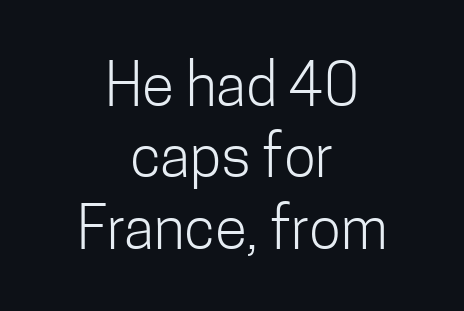
The image shows 59 px light, condensed sans-serif type, upright; set centered, line spacing 1.21x, normal letter spacing, not underlined; low stroke contrast and a medium x-height.
